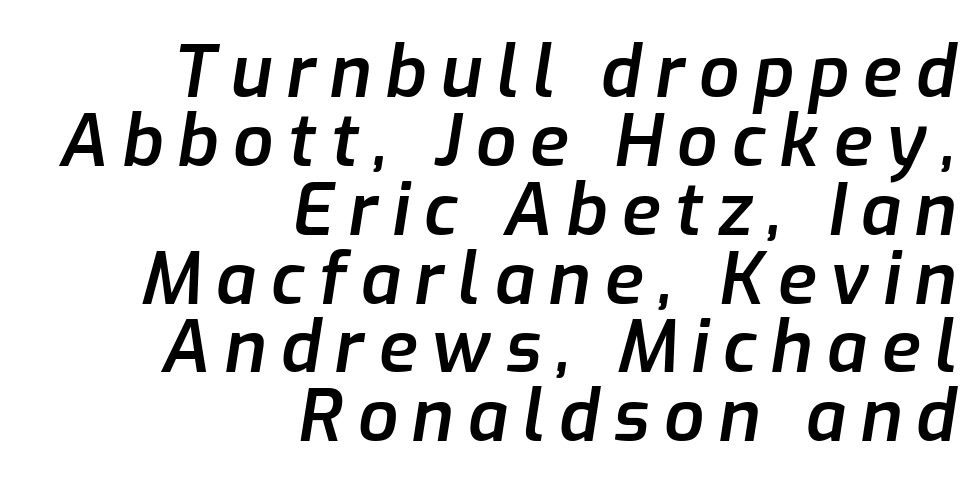
The image shows 71 px semibold type, italic (leaning right); set right-aligned, tight line spacing (0.97x), unusually wide letter spacing (+0.2 em), not underlined; low stroke contrast and a medium x-height.
